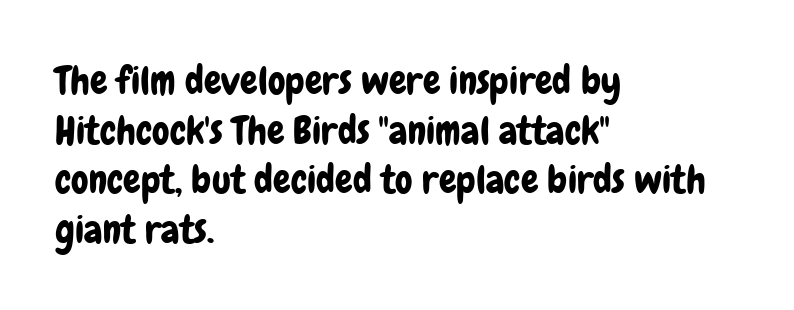
{"serif": "no", "italic": "no", "width": "condensed", "stroke_contrast": "low", "x_height": "medium", "monospaced": "no", "underline": "no", "align": "left", "line_spacing": "normal", "line_spacing_ratio": 1.27, "letter_spacing": "normal", "letter_spacing_em": 0.0, "glyph_px": 39}
